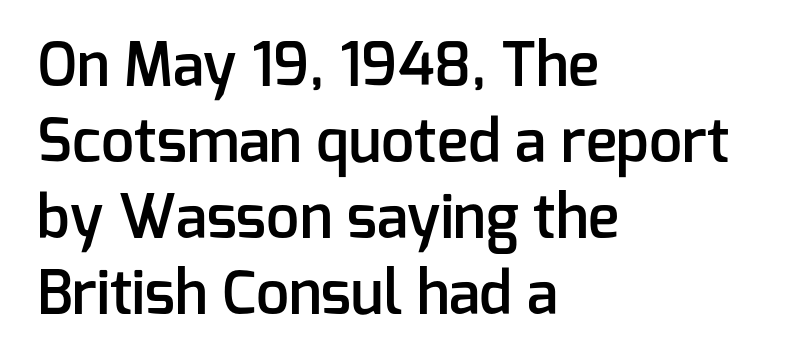
The image shows 59 px semibold sans-serif type, upright; set left-aligned, normal line spacing (1.29x), normal letter spacing, not underlined; low stroke contrast and a medium x-height.
